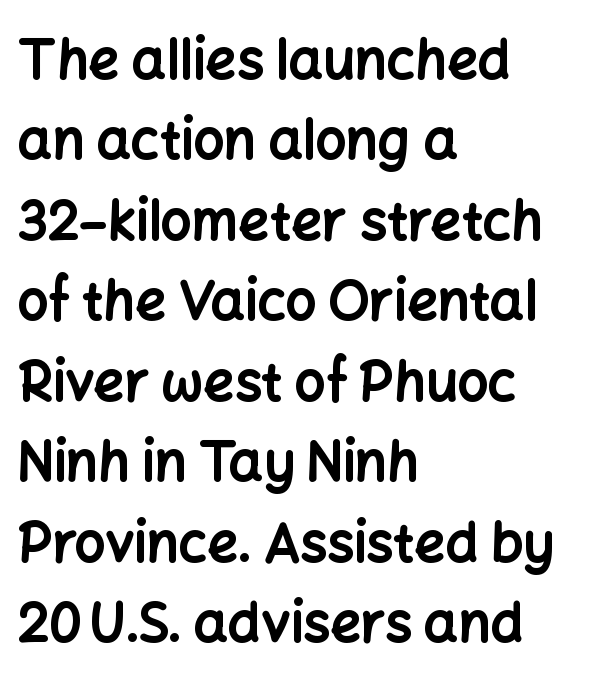
Q: Is the text bold? A: Yes.
Q: Is the text italic (slanted)? A: No, it is upright.
Q: Is the typeface a serif or a sans-serif typeface? A: Sans-serif.
Q: Is the text underlined? A: No.
Q: How is the paragraph aligned? A: Left-aligned.
Q: Is the spacing between letters normal or unusually wide? A: Normal.
Q: Is the spacing between lines tight, normal or loose? A: Normal.
Q: Width (condensed, normal, or wide)? A: Normal.
Q: Stroke contrast? A: Low.
Q: x-height? A: Medium.
Q: Monospaced? A: No.
